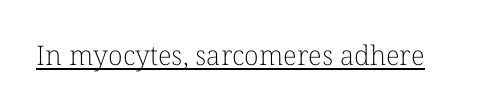
Vertical stems look standard width or narrower in stroke. This sample carries an underscore along the baseline area. Notice how the stems are strictly vertical — no italics here. Spacing between characters is what you'd get straight out of the box.
